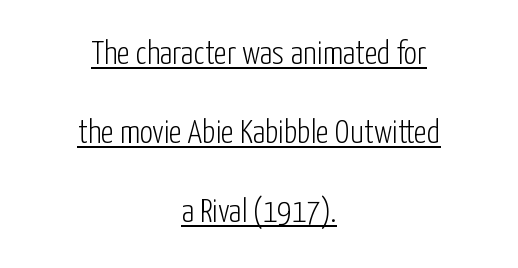
Q: Is the text bold? A: No.
Q: Is the text italic (slanted)? A: No, it is upright.
Q: Is the typeface a serif or a sans-serif typeface? A: Sans-serif.
Q: Is the text underlined? A: Yes.
Q: How is the paragraph aligned? A: Centered.
Q: Is the spacing between letters normal or unusually wide? A: Normal.
Q: Is the spacing between lines tight, normal or loose? A: Loose.
Q: Width (condensed, normal, or wide)? A: Condensed.
Q: Stroke contrast? A: Low.
Q: x-height? A: Medium.
Q: Monospaced? A: No.
